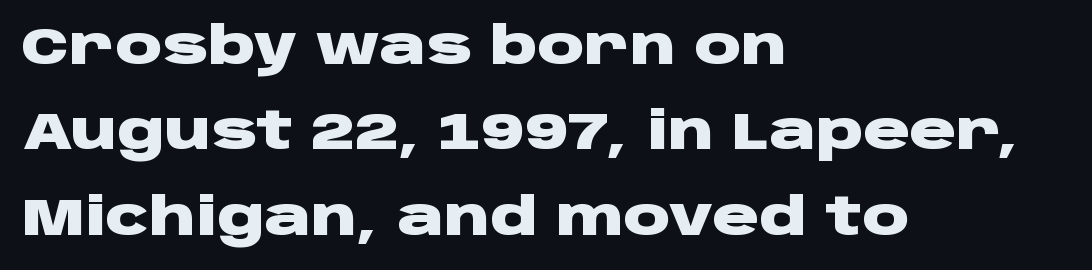
{"serif": "no", "italic": "no", "bold": "yes", "weight": "heavy", "width": "wide", "stroke_contrast": "low", "x_height": "large", "monospaced": "no", "underline": "no", "align": "left", "line_spacing": "normal", "line_spacing_ratio": 1.64, "letter_spacing": "normal", "letter_spacing_em": 0.0, "glyph_px": 52}
